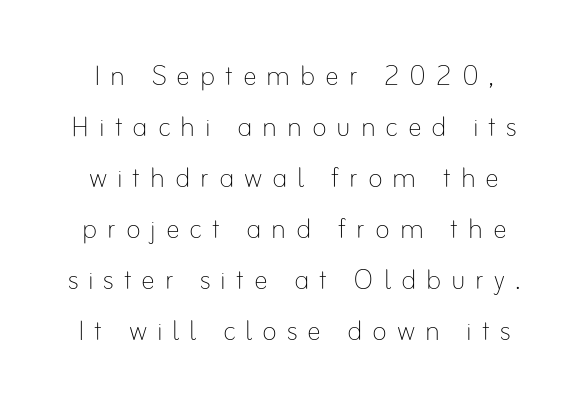
Q: Is the text bold? A: No.
Q: Is the text italic (slanted)? A: No, it is upright.
Q: Is the text underlined? A: No.
Q: Is the spacing between letters normal or unusually wide? A: Unusually wide.
Q: Is the spacing between lines tight, normal or loose? A: Normal.
Q: Width (condensed, normal, or wide)? A: Normal.
Q: Stroke contrast? A: Low.
Q: x-height? A: Small.
Q: Monospaced? A: No.
